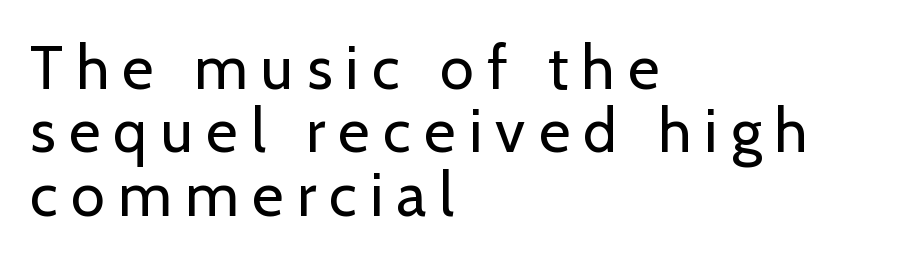
The image shows 61 px regular-weight sans-serif type, upright; set left-aligned, tight line spacing (1.04x), unusually wide letter spacing (+0.22 em), not underlined; low stroke contrast and a medium x-height.
